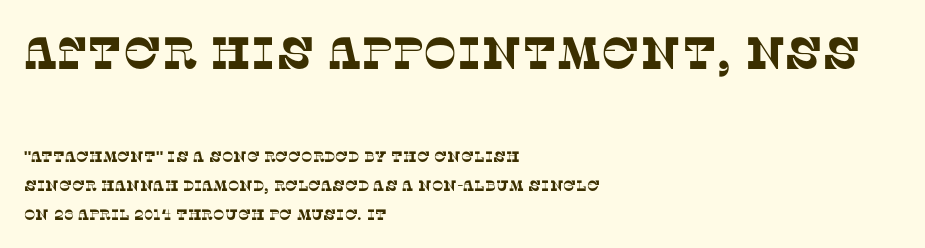
The image shows 45 px serif type; set left-aligned, loose line spacing (1.94x), normal letter spacing, not underlined; the first (top) block is 3.0x larger; low stroke contrast and a large x-height.
